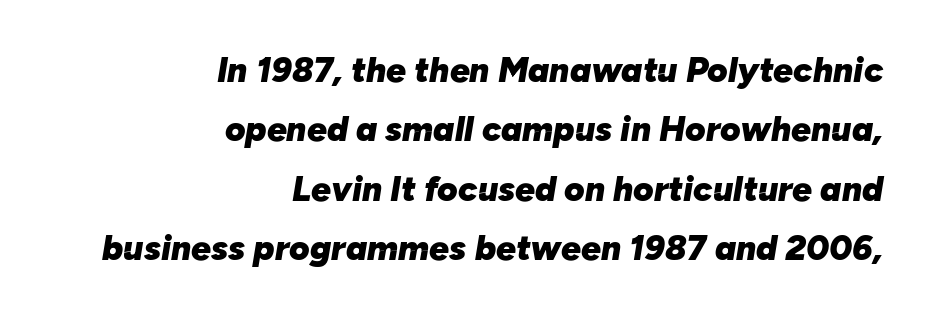
{"italic": "yes", "lean": "right", "slant_degrees": 10, "bold": "yes", "weight": "heavy", "width": "normal", "stroke_contrast": "low", "x_height": "medium", "monospaced": "no", "underline": "no", "align": "right", "line_spacing": "normal", "line_spacing_ratio": 1.7, "letter_spacing": "normal", "letter_spacing_em": 0.0, "glyph_px": 35}
